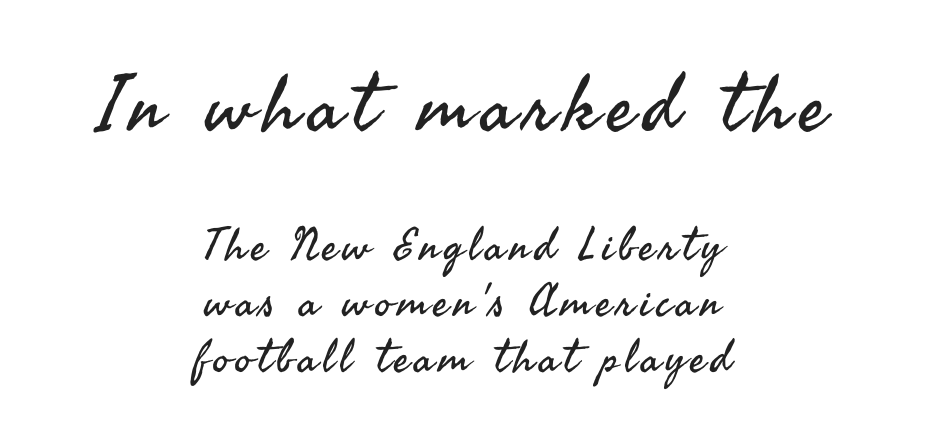
Q: Is the text bold? A: No.
Q: Is the text italic (slanted)? A: Yes.
Q: Is the typeface a serif or a sans-serif typeface? A: Sans-serif.
Q: Is the text underlined? A: No.
Q: How is the paragraph aligned? A: Centered.
Q: Is the spacing between lines tight, normal or loose? A: Normal.
Q: Which block of text is set in a larger size, the first (top) or the second (bottom)? A: The first (top) one.
Q: Width (condensed, normal, or wide)? A: Normal.
Q: Stroke contrast? A: Medium.
Q: x-height? A: Small.
Q: Monospaced? A: No.
